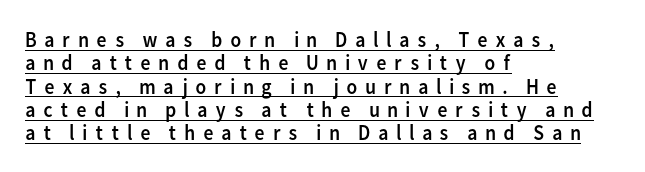
{"italic": "no", "bold": "no", "underline": "yes", "align": "left", "line_spacing": "tight", "line_spacing_ratio": 1.06, "letter_spacing": "wide", "letter_spacing_em": 0.32, "glyph_px": 22}
